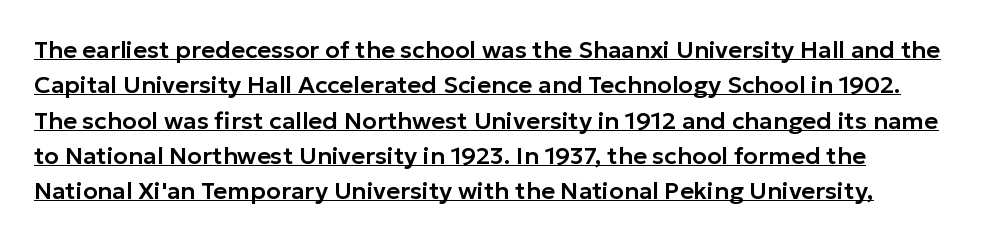
{"italic": "no", "underline": "yes", "line_spacing": "normal", "line_spacing_ratio": 1.47, "letter_spacing": "normal", "letter_spacing_em": 0.0, "glyph_px": 24}
